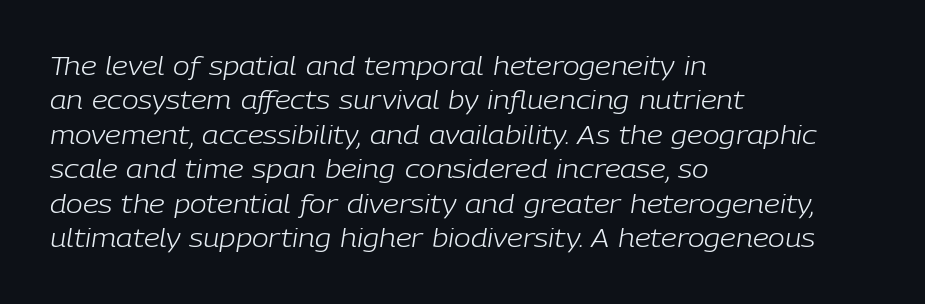
Q: Is the text bold? A: No.
Q: Is the text italic (slanted)? A: Yes, it leans right by about 9 degrees.
Q: Is the text underlined? A: No.
Q: How is the paragraph aligned? A: Left-aligned.
Q: Is the spacing between letters normal or unusually wide? A: Normal.
Q: Is the spacing between lines tight, normal or loose? A: Normal.
